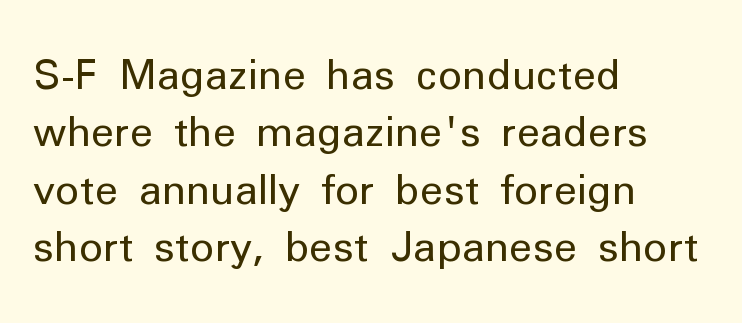
Vertical stems look standard width or narrower in stroke. The letters carry no serifs — their stems end cleanly without finishing strokes. Type without underlining. The lines are quadded left. Tracking here is standard; glyphs follow each other at the usual distance. Normally led — the rows are evenly, conventionally spaced.
